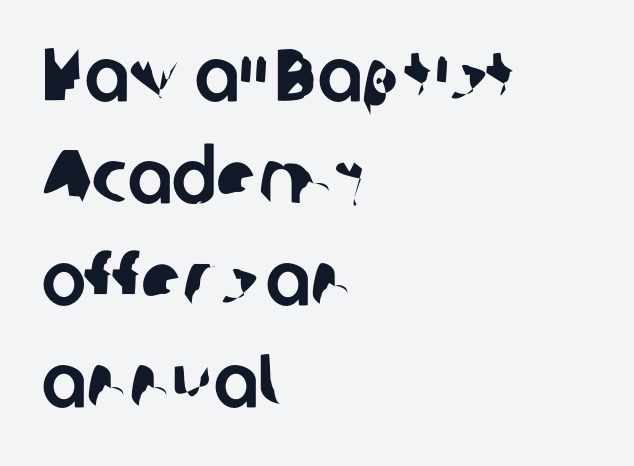
{"serif": "no", "width": "normal", "stroke_contrast": "low", "x_height": "medium", "monospaced": "no", "underline": "no", "align": "left", "line_spacing": "normal", "line_spacing_ratio": 1.36, "letter_spacing": "normal", "letter_spacing_em": 0.0, "glyph_px": 75}
